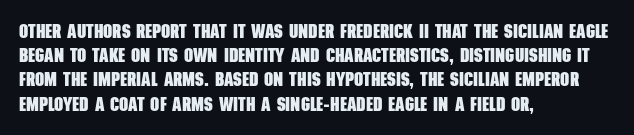
{"bold": "yes", "underline": "no", "align": "left", "line_spacing_ratio": 1.21, "letter_spacing": "normal", "letter_spacing_em": 0.0, "glyph_px": 20}
